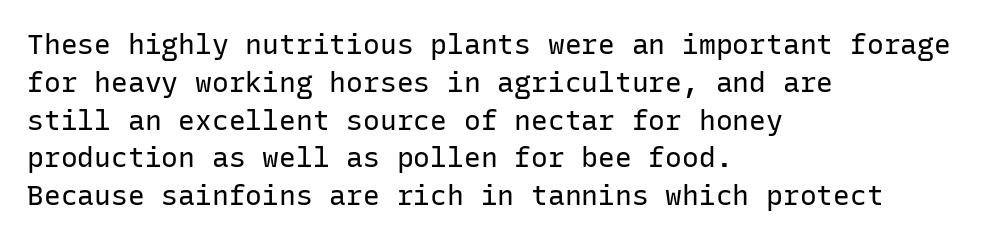
Q: Is the text bold? A: No.
Q: Is the text italic (slanted)? A: No, it is upright.
Q: Is the typeface a serif or a sans-serif typeface? A: Sans-serif.
Q: Is the text underlined? A: No.
Q: How is the paragraph aligned? A: Left-aligned.
Q: Is the spacing between letters normal or unusually wide? A: Normal.
Q: Is the spacing between lines tight, normal or loose? A: Normal.
Q: Width (condensed, normal, or wide)? A: Normal.
Q: Stroke contrast? A: Low.
Q: x-height? A: Medium.
Q: Monospaced? A: Yes.
